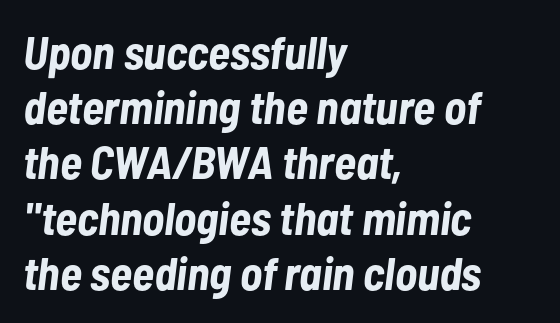
Q: Is the text bold? A: Yes.
Q: Is the text italic (slanted)? A: Yes, it leans right by about 7 degrees.
Q: Is the text underlined? A: No.
Q: How is the paragraph aligned? A: Left-aligned.
Q: Is the spacing between letters normal or unusually wide? A: Normal.
Q: Width (condensed, normal, or wide)? A: Condensed.
Q: Stroke contrast? A: Low.
Q: x-height? A: Medium.
Q: Monospaced? A: No.
